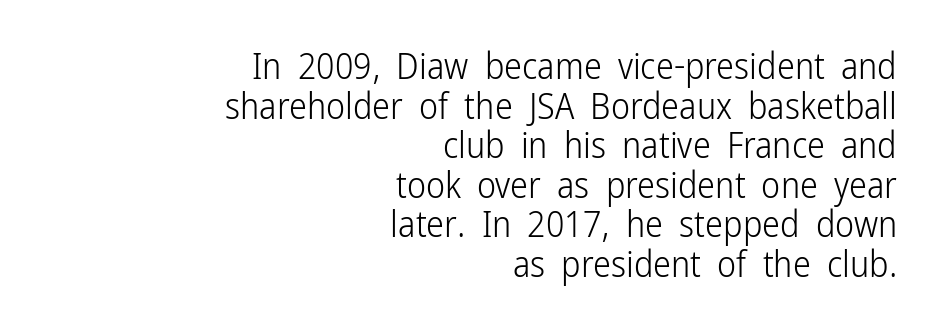
{"serif": "no", "italic": "no", "bold": "no", "weight": "light", "width": "condensed", "stroke_contrast": "low", "x_height": "medium", "monospaced": "no", "underline": "no", "align": "right", "line_spacing": "tight", "line_spacing_ratio": 1.1, "letter_spacing": "normal", "letter_spacing_em": 0.0, "glyph_px": 36}
